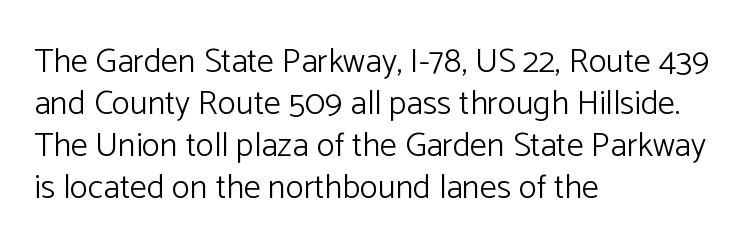
Q: Is the text bold? A: No.
Q: Is the text italic (slanted)? A: No, it is upright.
Q: Is the typeface a serif or a sans-serif typeface? A: Sans-serif.
Q: Is the text underlined? A: No.
Q: How is the paragraph aligned? A: Left-aligned.
Q: Is the spacing between letters normal or unusually wide? A: Normal.
Q: Width (condensed, normal, or wide)? A: Normal.
Q: Stroke contrast? A: Low.
Q: x-height? A: Medium.
Q: Monospaced? A: No.
